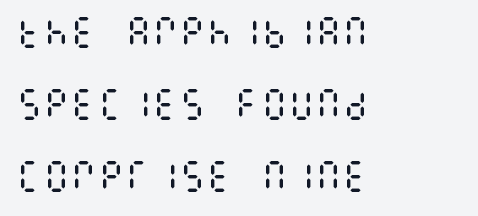
Q: Is the text bold? A: No.
Q: Is the text italic (slanted)? A: No, it is upright.
Q: Is the text underlined? A: No.
Q: How is the paragraph aligned? A: Left-aligned.
Q: Is the spacing between letters normal or unusually wide? A: Normal.
Q: Is the spacing between lines tight, normal or loose? A: Loose.
Q: Width (condensed, normal, or wide)? A: Condensed.
Q: Stroke contrast? A: Medium.
Q: x-height? A: Large.
